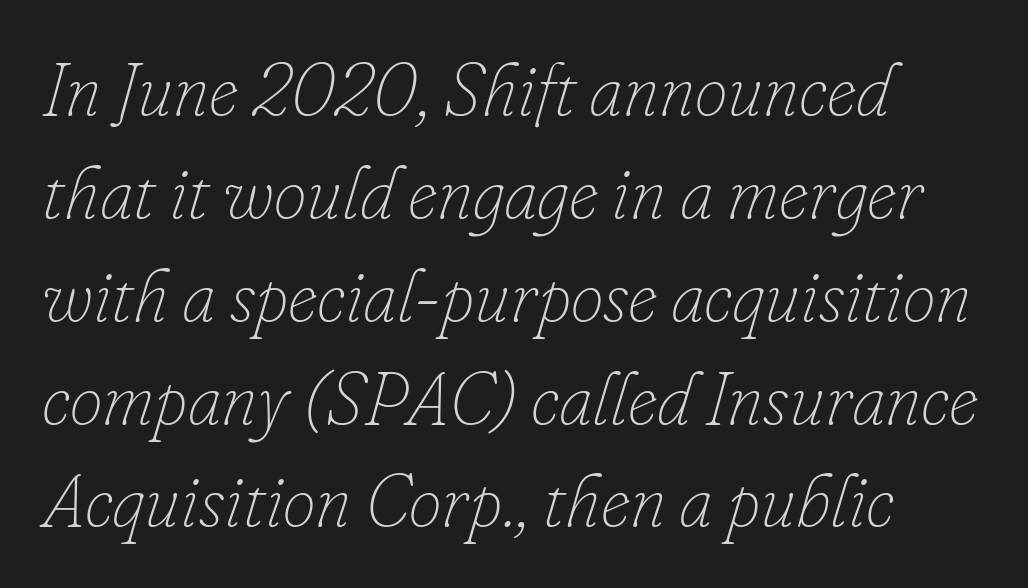
The image shows 74 px thin type, italic (leaning right); set left-aligned, normal line spacing (1.39x), normal letter spacing, not underlined; low stroke contrast and a small x-height.
